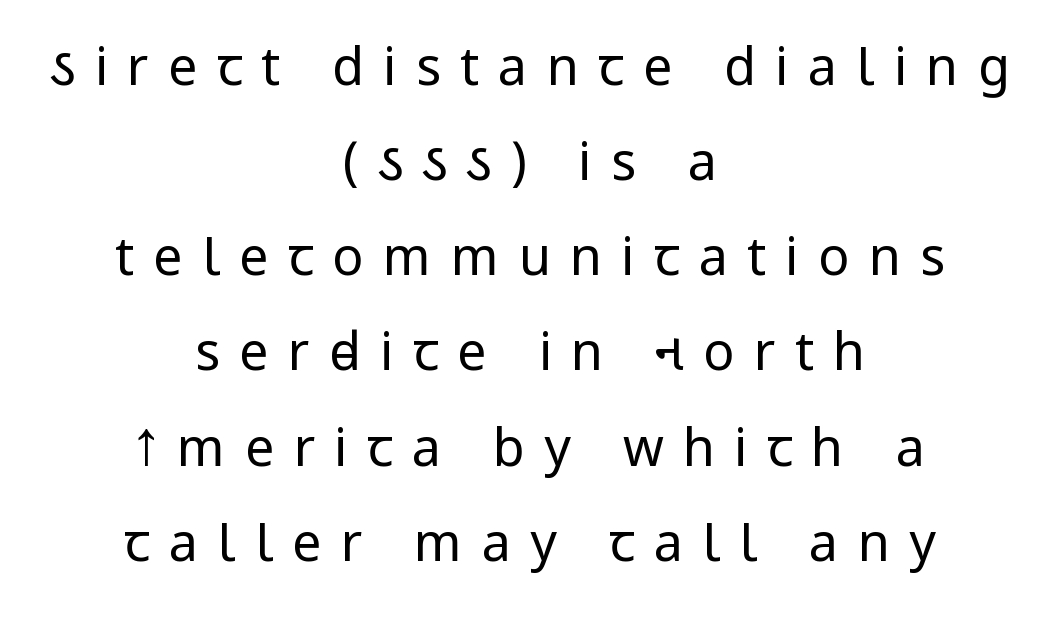
The image shows 52 px regular-weight, condensed sans-serif type, upright; set centered, line spacing 1.83x, unusually wide letter spacing (+0.37 em), not underlined; low stroke contrast and a large x-height.
